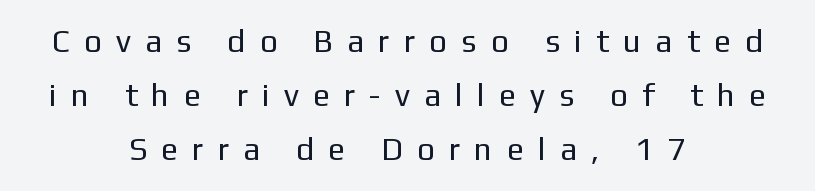
The image shows 32 px regular-weight sans-serif type, upright; set centered, normal line spacing (1.69x), unusually wide letter spacing (+0.44 em), not underlined; low stroke contrast and a medium x-height.
